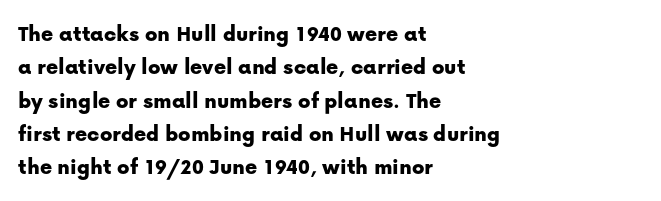
Q: Is the text italic (slanted)? A: No, it is upright.
Q: Is the text underlined? A: No.
Q: How is the paragraph aligned? A: Left-aligned.
Q: Is the spacing between letters normal or unusually wide? A: Normal.
Q: Is the spacing between lines tight, normal or loose? A: Normal.
